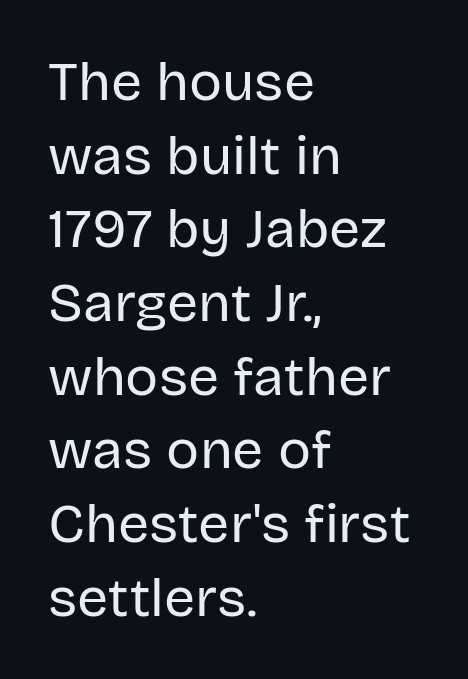
Q: Is the text bold? A: No.
Q: Is the text italic (slanted)? A: No, it is upright.
Q: Is the typeface a serif or a sans-serif typeface? A: Sans-serif.
Q: Is the text underlined? A: No.
Q: How is the paragraph aligned? A: Left-aligned.
Q: Is the spacing between letters normal or unusually wide? A: Normal.
Q: Is the spacing between lines tight, normal or loose? A: Normal.
Q: Width (condensed, normal, or wide)? A: Normal.
Q: Stroke contrast? A: Low.
Q: x-height? A: Large.
Q: Monospaced? A: No.
